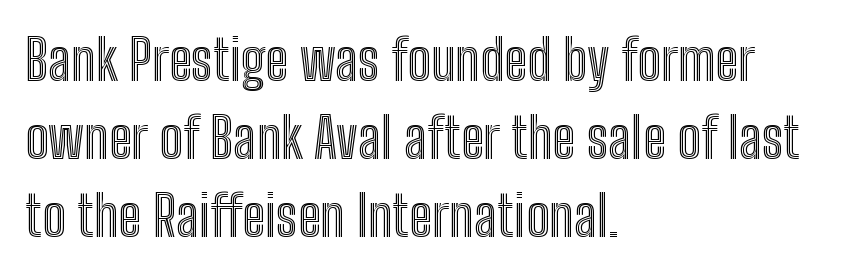
This rendering leaves character spacing at its baseline value. The glyphs are unaccompanied by any horizontal stroke below them. Leading: standard. You can tell it's not italic because the verticals are truly vertical. The rendering uses natural spacing where letterforms have individual widths. The rendering anchors every line to the left-hand side.
